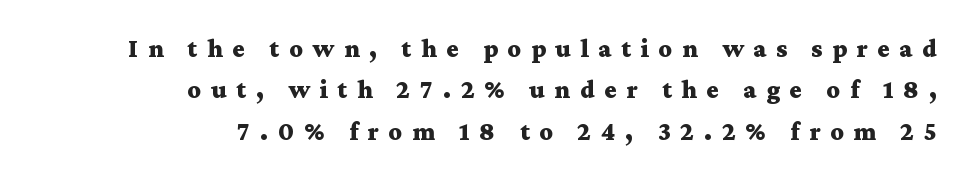
The rows are spaced the way most documents space them. The letters are spread apart with noticeably loose tracking. This is the regular roman posture of the typeface. Descenders are the only things crossing below the line.
